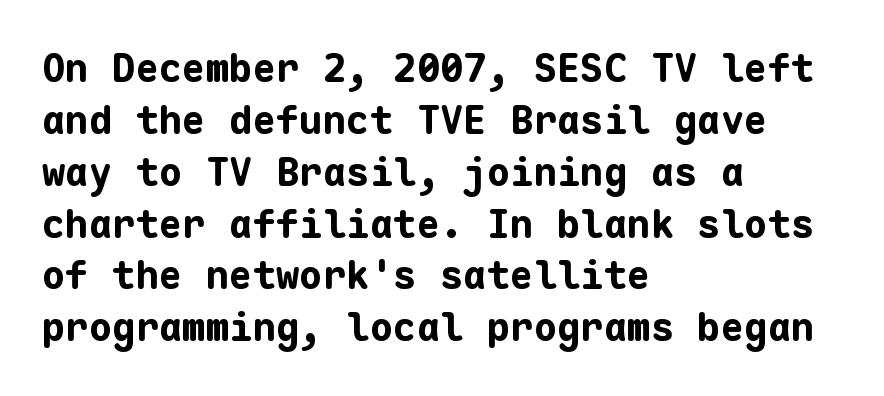
The image shows 39 px bold sans-serif type, upright, monospaced; set left-aligned, normal line spacing (1.33x), normal letter spacing, not underlined; low stroke contrast and a medium x-height.
